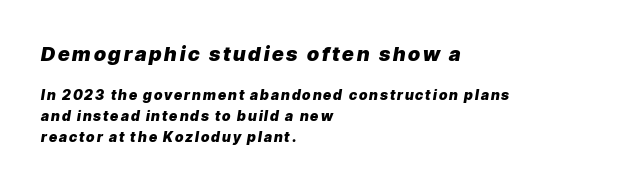
{"italic": "yes", "lean": "right", "slant_degrees": 9, "bold": "yes", "underline": "no", "align": "left", "line_spacing": "normal", "line_spacing_ratio": 1.47, "larger_block": "first", "size_ratio": 1.43, "glyph_px": 20}
